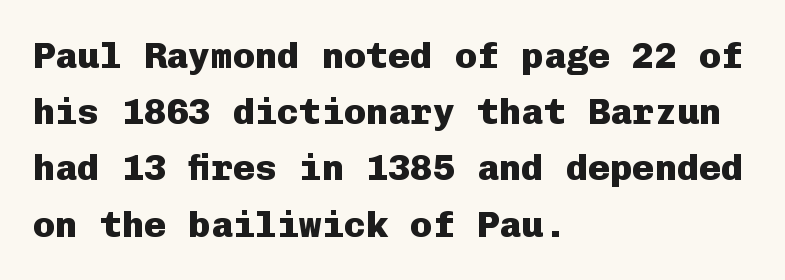
{"serif": "no", "italic": "no", "bold": "yes", "weight": "heavy", "width": "normal", "stroke_contrast": "low", "x_height": "medium", "monospaced": "yes", "underline": "no", "align": "left", "line_spacing": "normal", "line_spacing_ratio": 1.52, "letter_spacing": "normal", "letter_spacing_em": 0.0, "glyph_px": 37}
